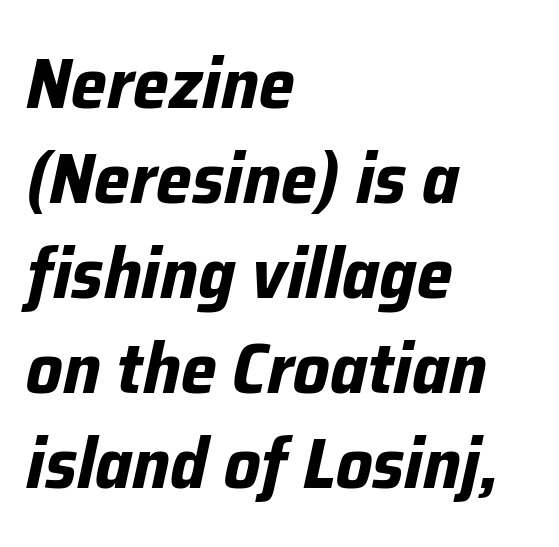
The image shows 72 px bold type, italic (leaning right); set left-aligned, normal line spacing (1.32x), normal letter spacing, not underlined; low stroke contrast and a medium x-height.
